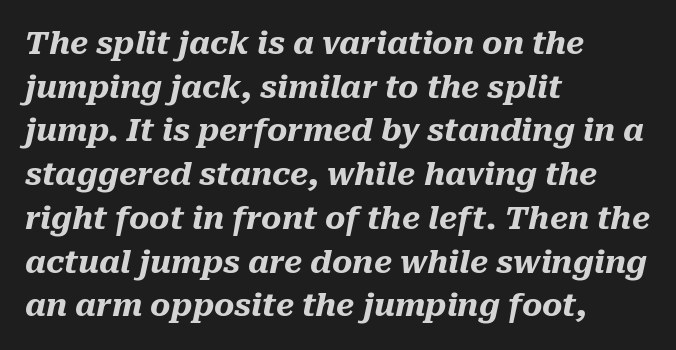
Q: Is the text bold? A: Yes.
Q: Is the text italic (slanted)? A: Yes, it leans right by about 10 degrees.
Q: Is the text underlined? A: No.
Q: How is the paragraph aligned? A: Left-aligned.
Q: Is the spacing between letters normal or unusually wide? A: Normal.
Q: Is the spacing between lines tight, normal or loose? A: Normal.
Q: Width (condensed, normal, or wide)? A: Normal.
Q: Stroke contrast? A: Medium.
Q: x-height? A: Medium.
Q: Monospaced? A: No.
